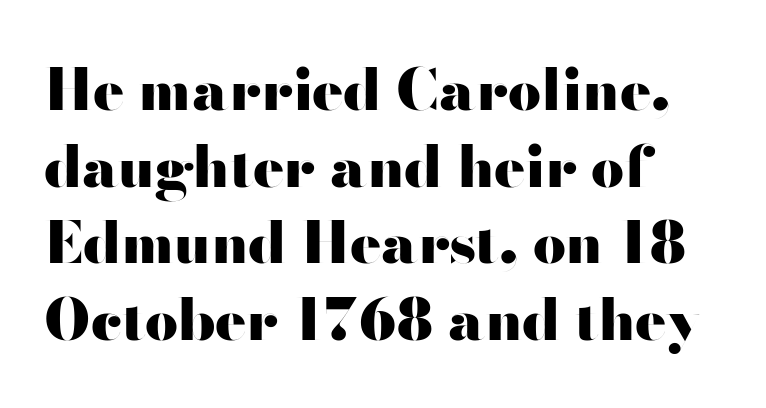
{"italic": "no", "bold": "yes", "weight": "heavy", "width": "wide", "stroke_contrast": "high", "x_height": "small", "monospaced": "no", "underline": "no", "align": "left", "line_spacing": "normal", "line_spacing_ratio": 1.32, "letter_spacing": "normal", "letter_spacing_em": 0.0, "glyph_px": 58}
